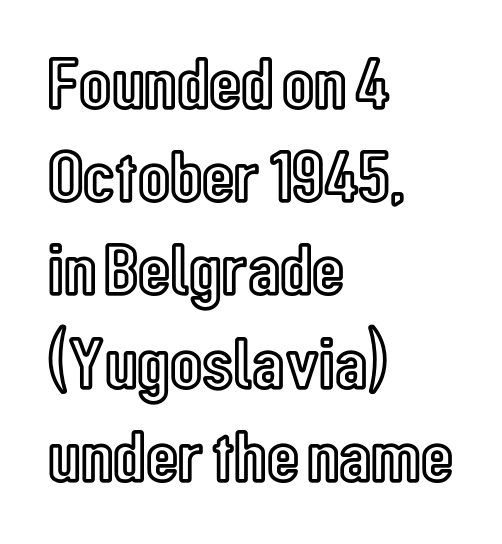
{"italic": "no", "width": "condensed", "x_height": "medium", "monospaced": "no", "underline": "no", "align": "left", "line_spacing": "normal", "line_spacing_ratio": 1.26, "letter_spacing": "normal", "letter_spacing_em": 0.0, "glyph_px": 74}
